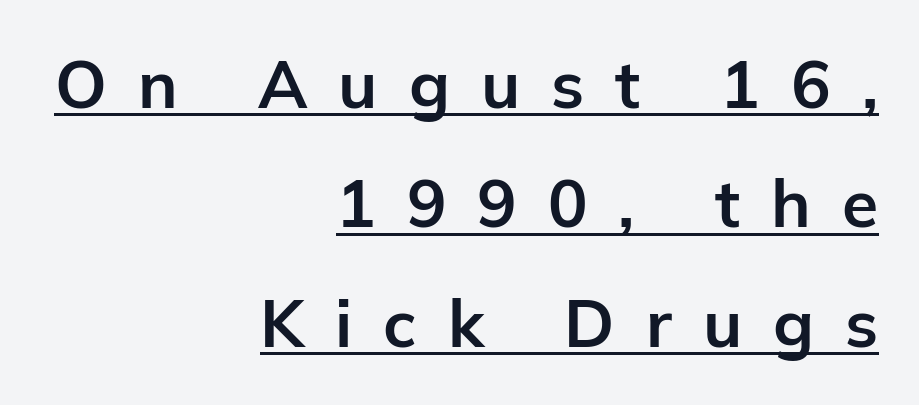
{"serif": "no", "italic": "no", "bold": "yes", "weight": "bold", "width": "normal", "stroke_contrast": "low", "x_height": "medium", "monospaced": "no", "underline": "yes", "align": "right", "line_spacing_ratio": 1.81, "letter_spacing": "wide", "letter_spacing_em": 0.47, "glyph_px": 66}
